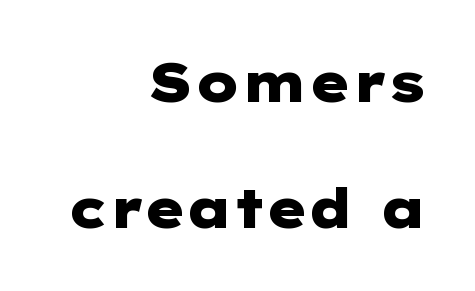
{"serif": "no", "italic": "no", "bold": "yes", "weight": "heavy", "width": "wide", "stroke_contrast": "low", "x_height": "medium", "underline": "no", "align": "right", "line_spacing": "loose", "line_spacing_ratio": 2.34, "letter_spacing": "normal", "letter_spacing_em": 0.0, "glyph_px": 54}
